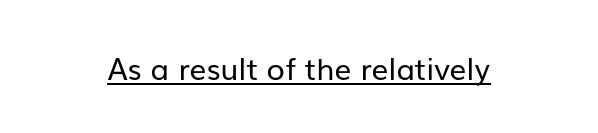
In terms of letterform style, serifs are entirely absent. Italic: no, the glyphs are upright roman. The setting favours the middle, as headings and verse often do. Caption: standard tracking, unaltered. No letter is thick-stroked: the sample isn't bold. Has an underline been added? It has.
